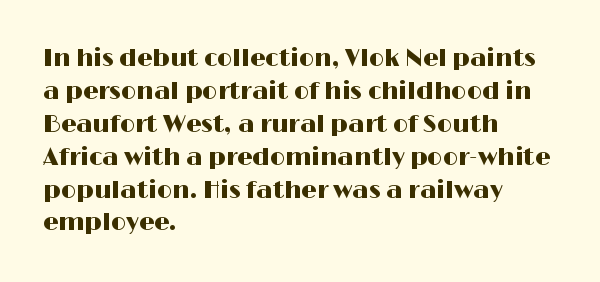
The image shows 24 px text type, upright; set left-aligned, normal line spacing (1.37x), normal letter spacing, not underlined.
